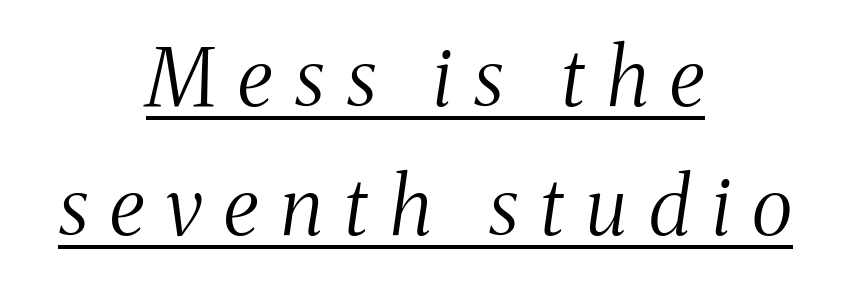
The cut favours lightness, reaching ordinary text weight at its darkest. The lines are quadded center. Quick note: underline on. Look at the bottom of the vertical strokes: they flare into serifs here. If you drew a line through each stem, it would be angled. Looks like regular typesetting: each glyph gets only the width it needs.
